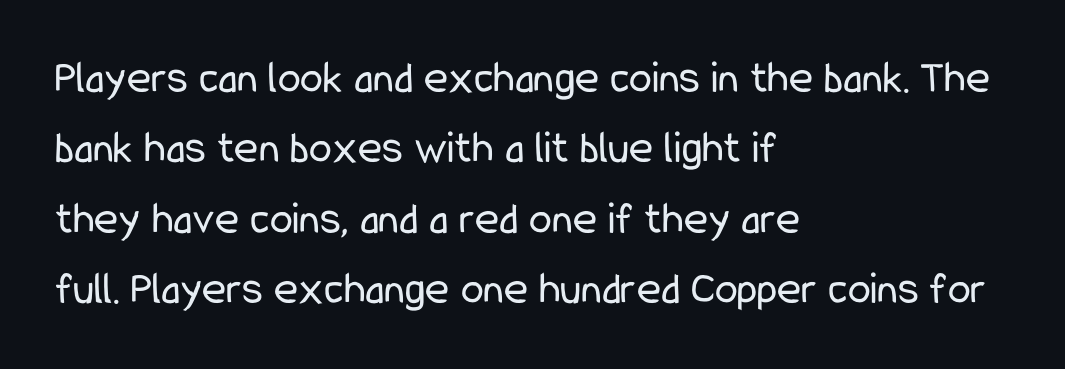
The image shows 46 px regular-weight, condensed sans-serif type, upright; set left-aligned, normal line spacing (1.53x), normal letter spacing, not underlined; low stroke contrast and a medium x-height.
